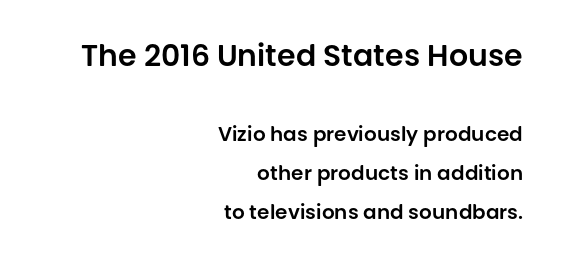
Q: Is the text italic (slanted)? A: No, it is upright.
Q: Is the typeface a serif or a sans-serif typeface? A: Sans-serif.
Q: Is the text underlined? A: No.
Q: How is the paragraph aligned? A: Right-aligned.
Q: Is the spacing between letters normal or unusually wide? A: Normal.
Q: Is the spacing between lines tight, normal or loose? A: Loose.
Q: Which block of text is set in a larger size, the first (top) or the second (bottom)? A: The first (top) one.
Q: Width (condensed, normal, or wide)? A: Normal.
Q: Stroke contrast? A: Low.
Q: x-height? A: Large.
Q: Monospaced? A: No.
